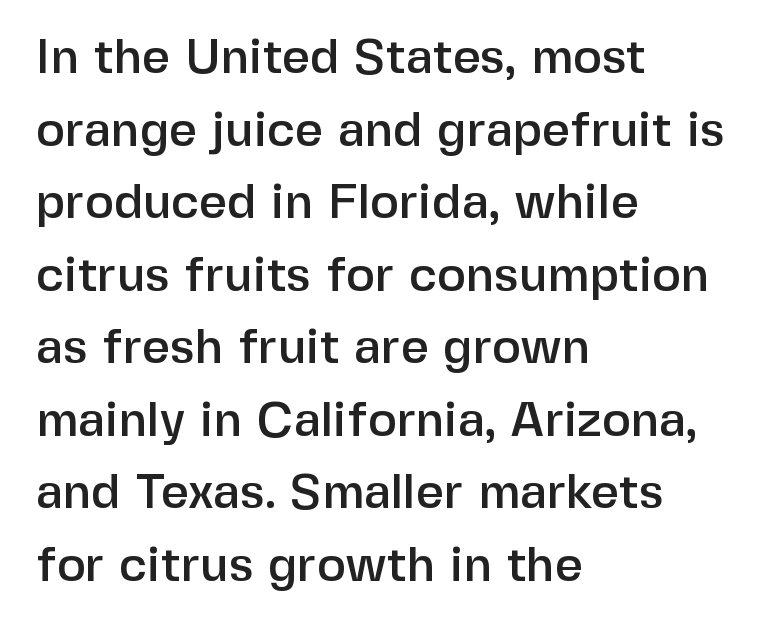
{"serif": "no", "italic": "no", "width": "normal", "stroke_contrast": "low", "x_height": "medium", "monospaced": "no", "underline": "no", "align": "left", "line_spacing": "normal", "line_spacing_ratio": 1.48, "letter_spacing": "normal", "letter_spacing_em": 0.0, "glyph_px": 49}
